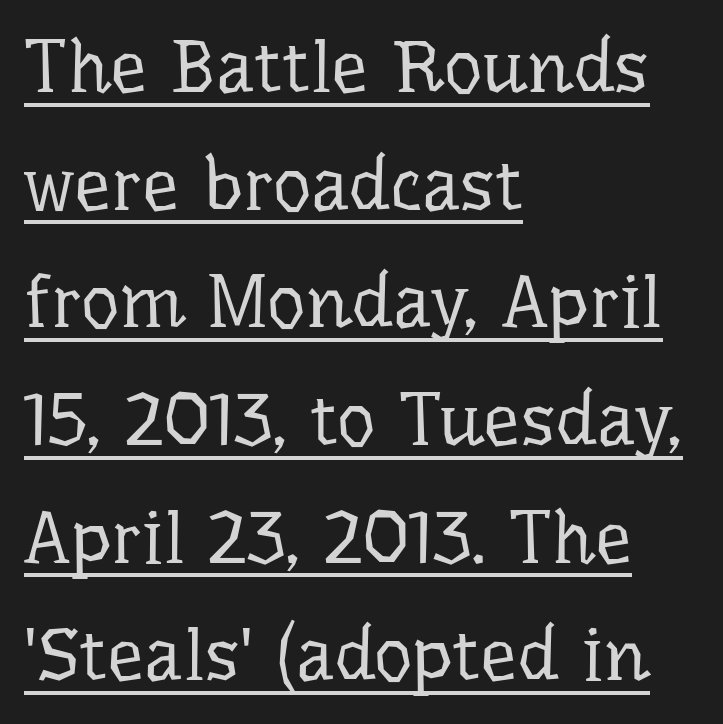
{"serif": "yes", "italic": "no", "bold": "no", "weight": "regular", "width": "normal", "stroke_contrast": "low", "x_height": "medium", "monospaced": "no", "underline": "yes", "align": "left", "line_spacing": "normal", "line_spacing_ratio": 1.59, "letter_spacing": "normal", "letter_spacing_em": 0.0, "glyph_px": 74}
